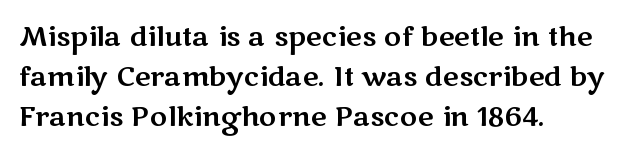
The image shows 27 px text type, upright; set left-aligned, normal line spacing (1.49x), normal letter spacing, not underlined.
